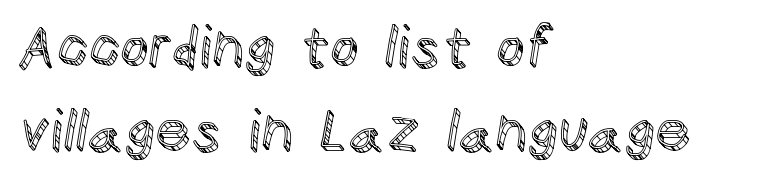
Q: Is the text italic (slanted)? A: Yes.
Q: Is the text underlined? A: No.
Q: How is the paragraph aligned? A: Left-aligned.
Q: Is the spacing between letters normal or unusually wide? A: Normal.
Q: Is the spacing between lines tight, normal or loose? A: Normal.
Q: Width (condensed, normal, or wide)? A: Normal.
Q: x-height? A: Large.
Q: Monospaced? A: No.
